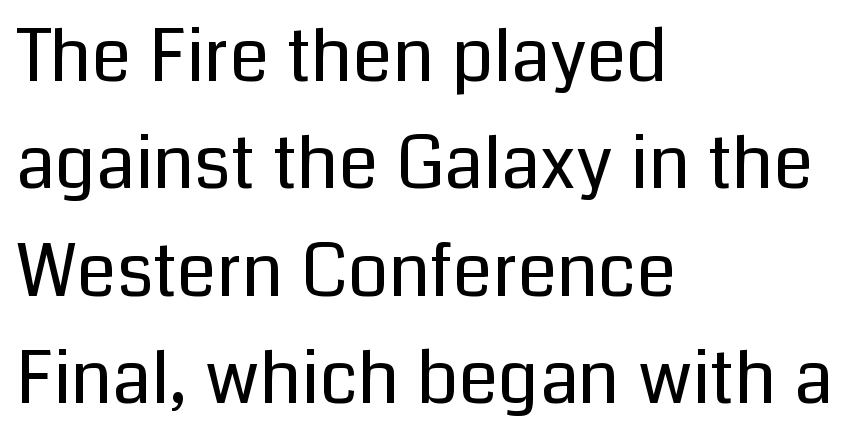
Q: Is the text bold? A: No.
Q: Is the text italic (slanted)? A: No, it is upright.
Q: Is the typeface a serif or a sans-serif typeface? A: Sans-serif.
Q: Is the text underlined? A: No.
Q: How is the paragraph aligned? A: Left-aligned.
Q: Is the spacing between letters normal or unusually wide? A: Normal.
Q: Is the spacing between lines tight, normal or loose? A: Normal.
Q: Width (condensed, normal, or wide)? A: Normal.
Q: Stroke contrast? A: Low.
Q: x-height? A: Medium.
Q: Monospaced? A: No.
